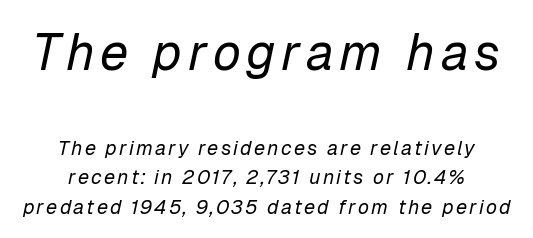
The image shows 51 px regular-weight type, italic (leaning right); set centered, normal line spacing (1.47x), not underlined; the first (top) block is 2.55x larger; low stroke contrast and a medium x-height.
